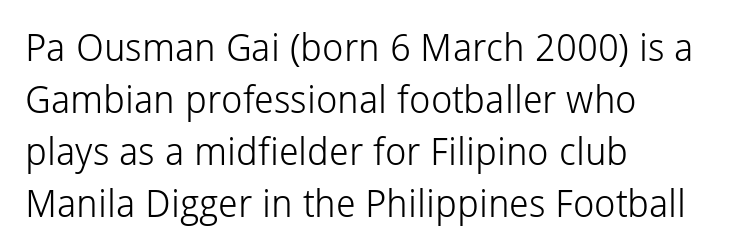
Q: Is the text bold? A: No.
Q: Is the text italic (slanted)? A: No, it is upright.
Q: Is the typeface a serif or a sans-serif typeface? A: Sans-serif.
Q: Is the text underlined? A: No.
Q: How is the paragraph aligned? A: Left-aligned.
Q: Is the spacing between letters normal or unusually wide? A: Normal.
Q: Is the spacing between lines tight, normal or loose? A: Normal.
Q: Width (condensed, normal, or wide)? A: Normal.
Q: Stroke contrast? A: Low.
Q: x-height? A: Medium.
Q: Monospaced? A: No.
